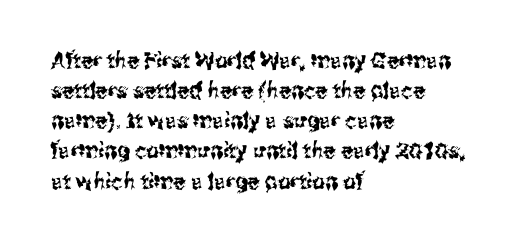
The image shows 22 px text type, upright; set left-aligned, normal line spacing (1.37x), normal letter spacing, not underlined.
